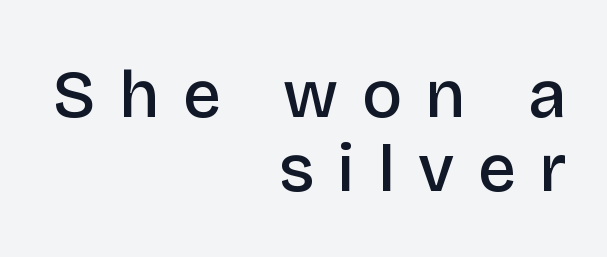
Do the letters lean? They stand straight. Descenders hang freely into open space. Grotesque or geometric, the face here clearly has no serifs. The rendering uses natural spacing where letterforms have individual widths.
